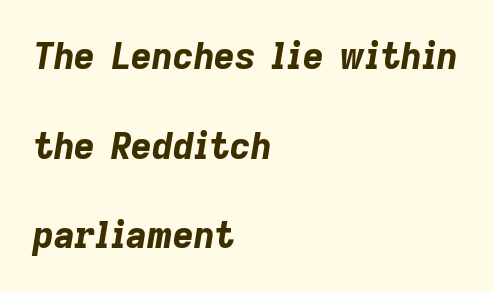
{"italic": "yes", "lean": "right", "slant_degrees": 9, "bold": "yes", "weight": "bold", "width": "normal", "stroke_contrast": "low", "x_height": "medium", "monospaced": "no", "underline": "no", "align": "left", "line_spacing": "loose", "line_spacing_ratio": 2.49, "letter_spacing": "normal", "letter_spacing_em": 0.0, "glyph_px": 36}
